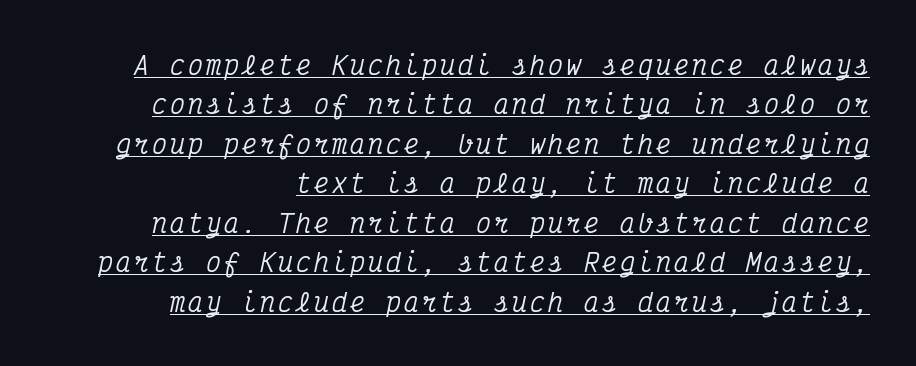
The image shows 25 px text type, italic (leaning right); set normal line spacing (1.58x), underlined.
